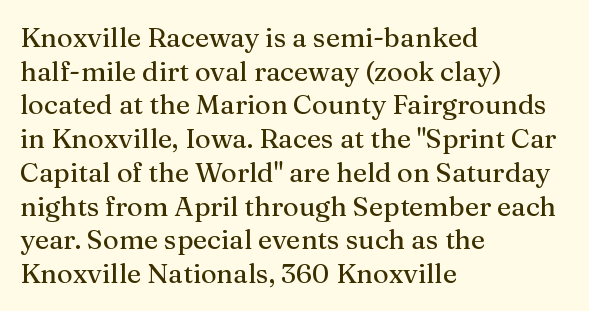
{"italic": "no", "underline": "no", "align": "left", "line_spacing": "normal", "line_spacing_ratio": 1.25, "letter_spacing": "normal", "letter_spacing_em": 0.0, "glyph_px": 27}
